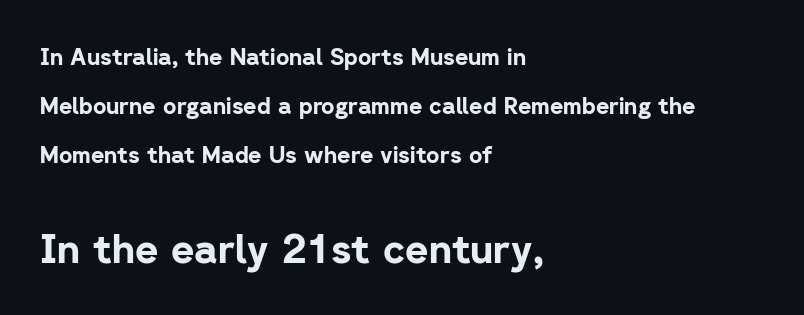
{"serif": "no", "italic": "no", "bold": "yes", "weight": "bold", "width": "normal", "stroke_contrast": "low", "x_height": "medium", "monospaced": "no", "underline": "no", "align": "left", "line_spacing": "loose", "line_spacing_ratio": 2.13, "letter_spacing": "normal", "letter_spacing_em": 0.0, "larger_block": "second", "size_ratio": 1.74, "glyph_px": 40}
